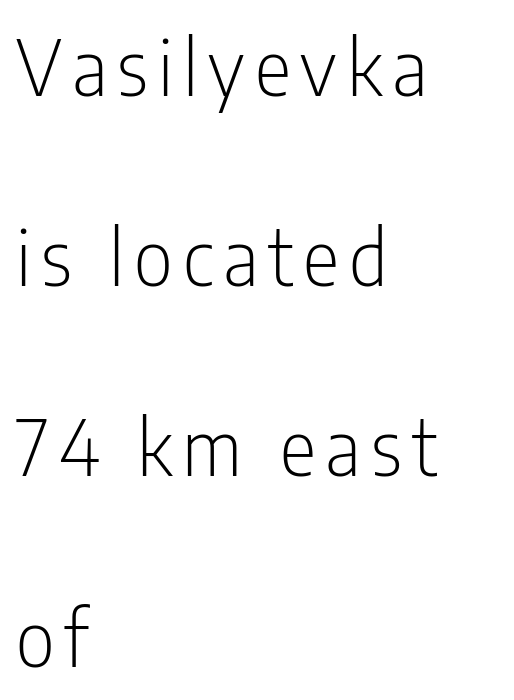
Q: Is the text bold? A: No.
Q: Is the text italic (slanted)? A: No, it is upright.
Q: Is the typeface a serif or a sans-serif typeface? A: Sans-serif.
Q: Is the text underlined? A: No.
Q: How is the paragraph aligned? A: Left-aligned.
Q: Is the spacing between lines tight, normal or loose? A: Loose.
Q: Width (condensed, normal, or wide)? A: Condensed.
Q: Stroke contrast? A: Low.
Q: x-height? A: Medium.
Q: Monospaced? A: No.
